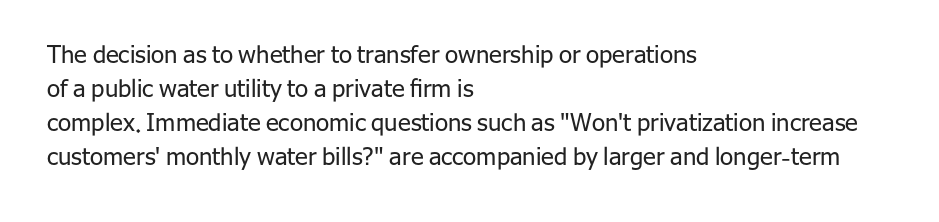
Q: Is the text bold? A: No.
Q: Is the text italic (slanted)? A: No, it is upright.
Q: Is the text underlined? A: No.
Q: How is the paragraph aligned? A: Left-aligned.
Q: Is the spacing between letters normal or unusually wide? A: Normal.
Q: Is the spacing between lines tight, normal or loose? A: Normal.
